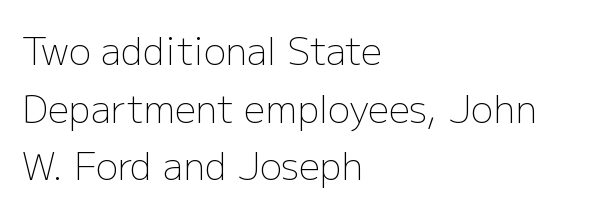
{"serif": "no", "italic": "no", "bold": "no", "weight": "light", "width": "normal", "stroke_contrast": "low", "x_height": "medium", "monospaced": "no", "underline": "no", "align": "left", "line_spacing": "normal", "line_spacing_ratio": 1.56, "letter_spacing": "normal", "letter_spacing_em": 0.0, "glyph_px": 37}
